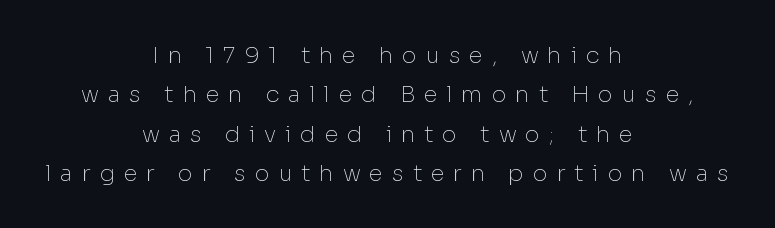
The image shows 23 px text type, upright; set centered, line spacing 1.71x, unusually wide letter spacing (+0.38 em), not underlined.
